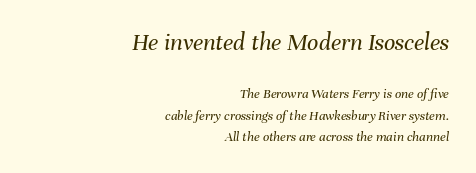
The image shows 25 px text type, italic (leaning right); set right-aligned, normal line spacing (1.53x), normal letter spacing, not underlined; the first (top) block is 1.79x larger.
